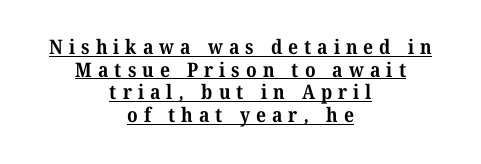
The image shows 20 px bold type; set centered, tight line spacing (1.13x), unusually wide letter spacing (+0.3 em), underlined.
